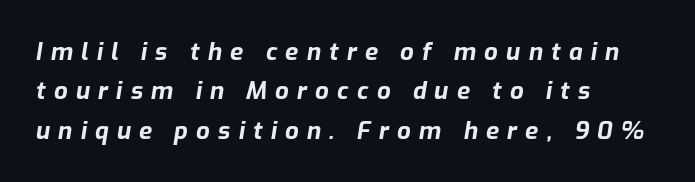
{"italic": "yes", "lean": "right", "slant_degrees": 9, "bold": "yes", "underline": "no", "align": "left", "line_spacing": "normal", "line_spacing_ratio": 1.64, "letter_spacing": "wide", "letter_spacing_em": 0.34, "glyph_px": 24}
